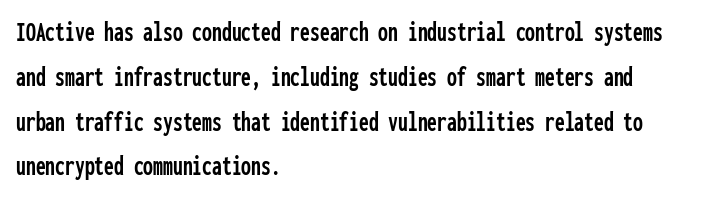
The image shows 28 px condensed sans-serif type, upright, monospaced; set left-aligned, normal line spacing (1.6x), normal letter spacing, not underlined; low stroke contrast and a medium x-height.
